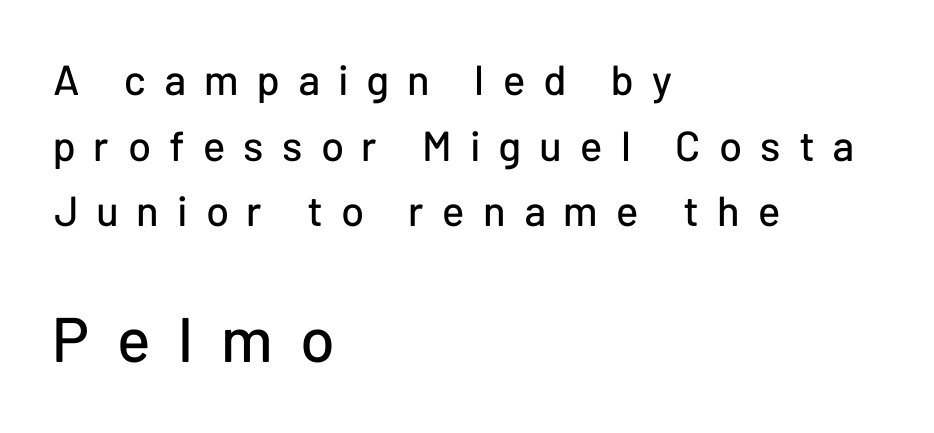
Q: Is the text italic (slanted)? A: No, it is upright.
Q: Is the typeface a serif or a sans-serif typeface? A: Sans-serif.
Q: Is the text underlined? A: No.
Q: How is the paragraph aligned? A: Left-aligned.
Q: Is the spacing between letters normal or unusually wide? A: Unusually wide.
Q: Is the spacing between lines tight, normal or loose? A: Normal.
Q: Which block of text is set in a larger size, the first (top) or the second (bottom)? A: The second (bottom) one.
Q: Width (condensed, normal, or wide)? A: Normal.
Q: Stroke contrast? A: Low.
Q: x-height? A: Medium.
Q: Monospaced? A: No.
